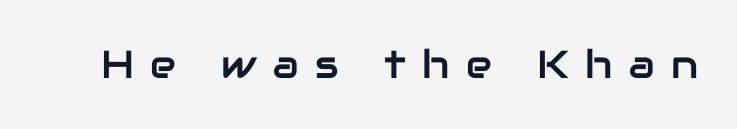
The image shows 39 px sans-serif type, upright; set unusually wide letter spacing (+0.42 em), not underlined; low stroke contrast and a medium x-height.
